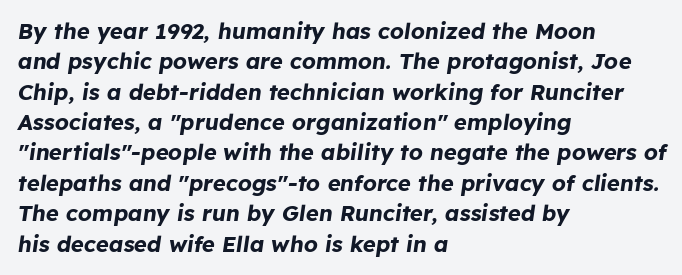
Q: Is the text bold? A: Yes.
Q: Is the text italic (slanted)? A: Yes, it leans right by about 8 degrees.
Q: Is the text underlined? A: No.
Q: How is the paragraph aligned? A: Left-aligned.
Q: Is the spacing between letters normal or unusually wide? A: Normal.
Q: Is the spacing between lines tight, normal or loose? A: Normal.
